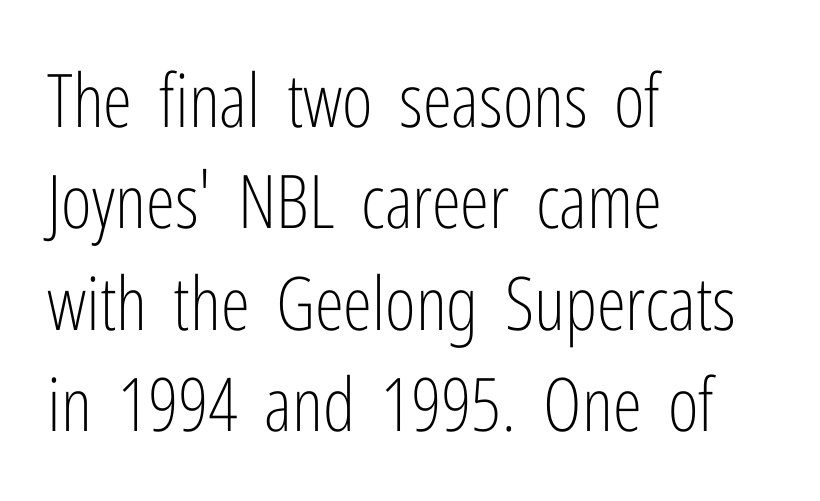
The image shows 74 px light, condensed sans-serif type, upright; set left-aligned, normal line spacing (1.37x), normal letter spacing, not underlined; low stroke contrast and a medium x-height.
